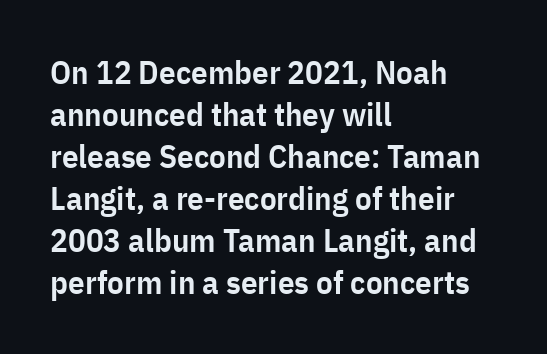
The image shows 33 px semibold, condensed sans-serif type, upright; set left-aligned, normal line spacing (1.27x), normal letter spacing, not underlined; low stroke contrast and a medium x-height.
